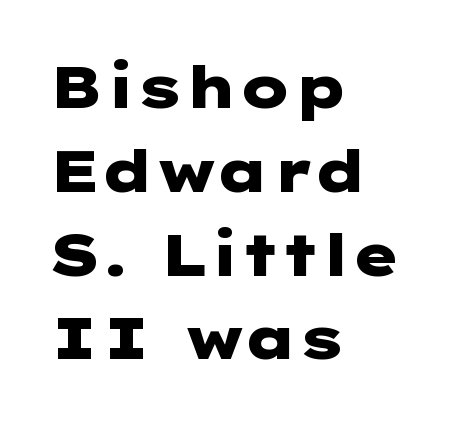
Summary of weight: heavy, a full bold. Honestly, there is no underline to notice here at all. The designer left line spacing at the default. A sans-serif font was chosen for this passage. Compared with a centered layout, this one pins lines to the left instead.
